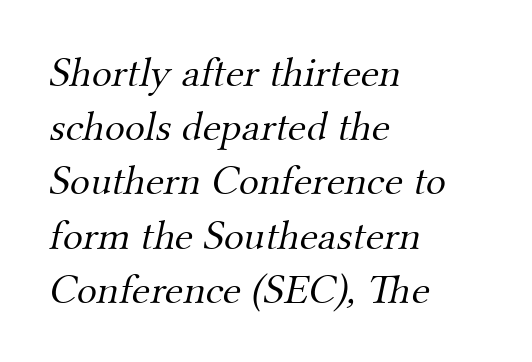
A light-to-regular cut is what we see here. Left-aligned paragraph, ragged on the right. Is this a fixed-width face? No — the glyphs have proportional, varying widths. You could call the tracking neutral — neither tight nor loose. Interline gaps are of average width in this sample. Nobody drew a line under any word here.
